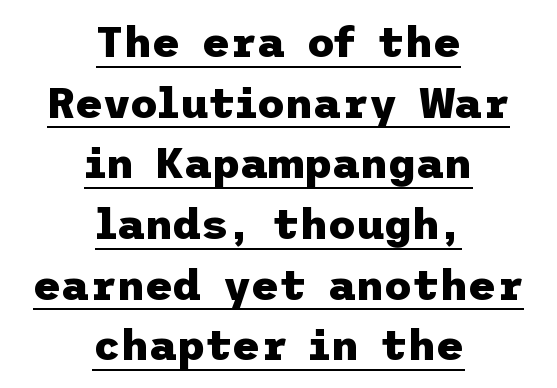
The glyphs are accompanied by a horizontal stroke just below them. This is roman type, the default non-slanted kind. Leftover space on each line is divided equally before and after the words. The gaps between neighbouring characters are ordinary and unremarkable. Heavy, bold letterforms. Typographically, this falls in the sans-serif category.
